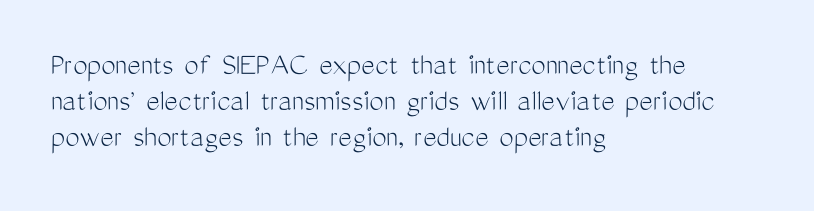
{"serif": "no", "italic": "no", "bold": "no", "weight": "light", "width": "condensed", "stroke_contrast": "medium", "x_height": "medium", "monospaced": "no", "underline": "no", "align": "left", "line_spacing": "tight", "line_spacing_ratio": 1.12, "letter_spacing": "normal", "letter_spacing_em": 0.0, "glyph_px": 32}
